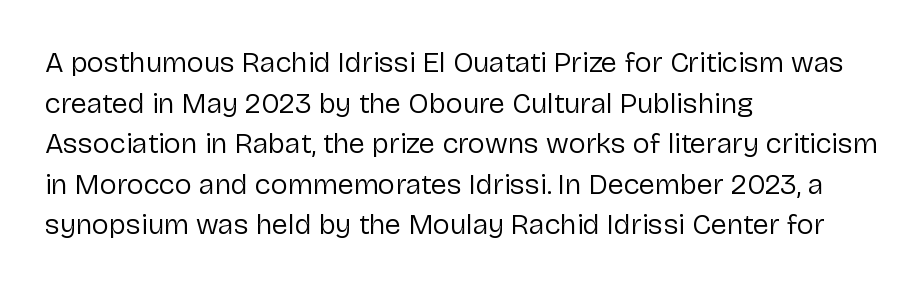
The image shows 29 px regular-weight sans-serif type, upright; set left-aligned, normal line spacing (1.4x), normal letter spacing, not underlined; low stroke contrast and a medium x-height.
